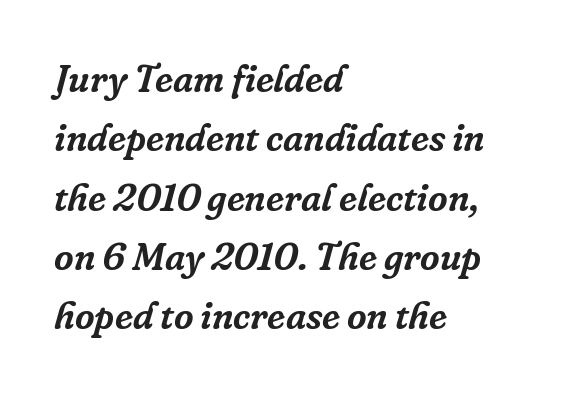
The gaps between neighbouring characters are ordinary and unremarkable. Successive baselines arrive at the customary interval. Is this a fixed-width face? No — the glyphs have proportional, varying widths. The specimen reads as italic at a glance. The face used here is seriffed, in the tradition of book romans. These lines stack with their left ends in a neat column.
